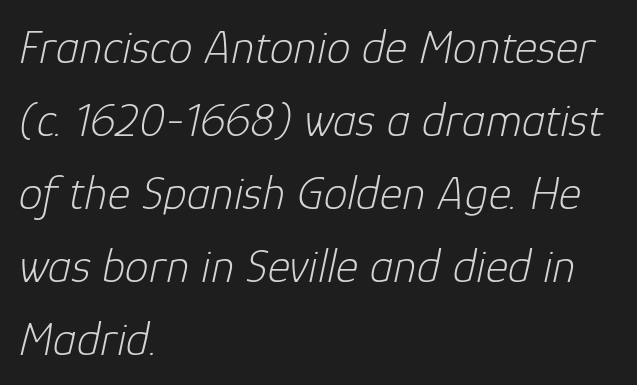
The image shows 48 px light type, italic (leaning right); set left-aligned, normal line spacing (1.52x), normal letter spacing, not underlined; low stroke contrast and a medium x-height.
